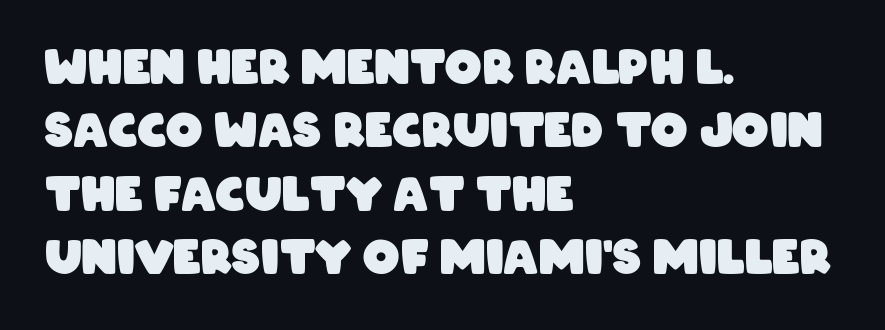
Normally led — the rows are evenly, conventionally spaced. Letterform terminals end flat and unadorned throughout the passage. A student would call this left alignment; a typographer would say flush left, rag right. Nothing unusual about the tracking: characters are spaced as the font intends.
